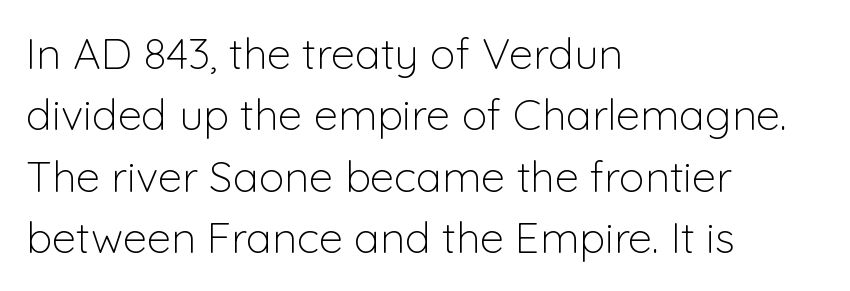
The image shows 43 px light sans-serif type, upright; set left-aligned, normal line spacing (1.43x), normal letter spacing, not underlined; low stroke contrast and a medium x-height.
